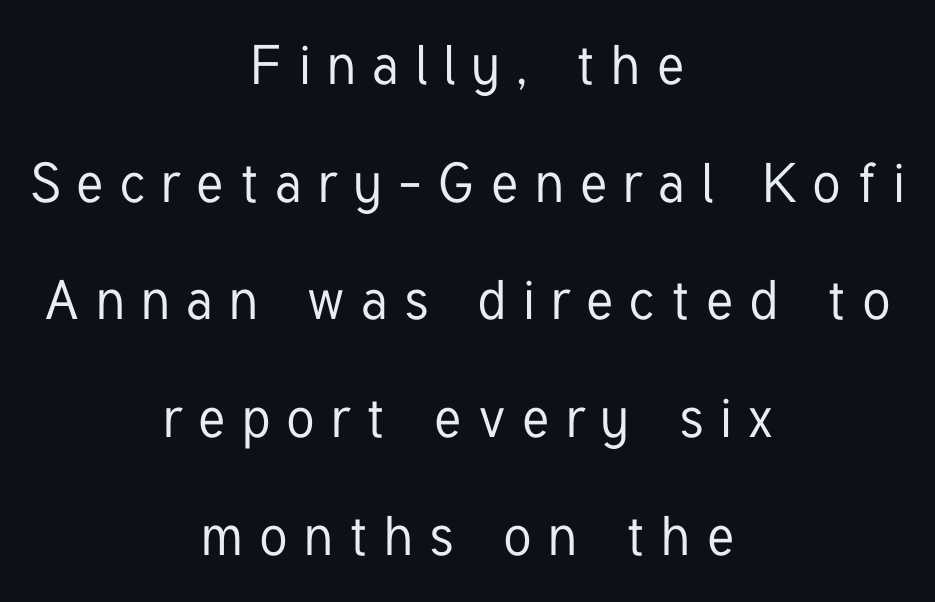
Q: Is the text italic (slanted)? A: No, it is upright.
Q: Is the typeface a serif or a sans-serif typeface? A: Sans-serif.
Q: Is the text underlined? A: No.
Q: How is the paragraph aligned? A: Centered.
Q: Is the spacing between letters normal or unusually wide? A: Unusually wide.
Q: Is the spacing between lines tight, normal or loose? A: Loose.
Q: Width (condensed, normal, or wide)? A: Condensed.
Q: Stroke contrast? A: Low.
Q: x-height? A: Medium.
Q: Monospaced? A: No.
